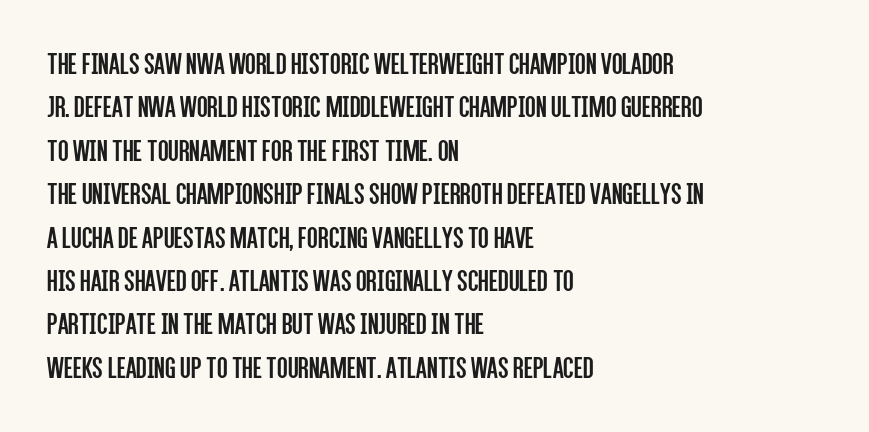
Stroke terminals: plain, sans-serif. Leading matches the norm, producing a regular column. The rag falls on the right side of this text block. Plain, unruled lines of type. Rendered with straight, roman letterforms.
